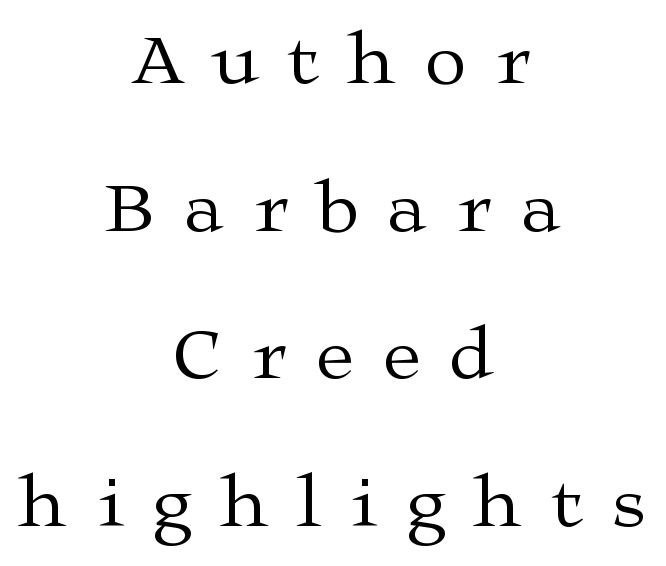
{"serif": "yes", "italic": "no", "bold": "no", "weight": "regular", "width": "wide", "stroke_contrast": "medium", "x_height": "medium", "monospaced": "no", "underline": "no", "align": "center", "line_spacing": "loose", "line_spacing_ratio": 1.97, "letter_spacing": "wide", "letter_spacing_em": 0.4, "glyph_px": 75}
